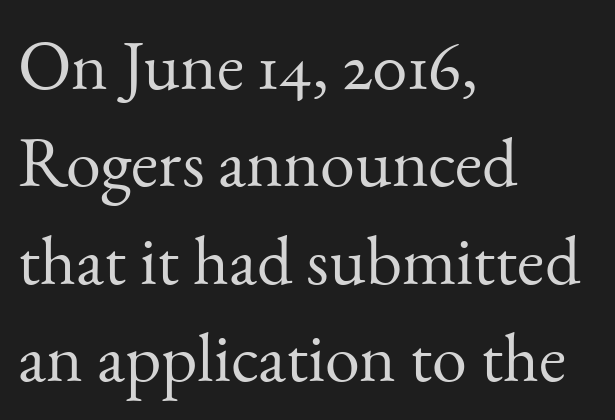
{"serif": "yes", "italic": "no", "bold": "no", "weight": "light", "width": "normal", "stroke_contrast": "medium", "x_height": "small", "monospaced": "no", "underline": "no", "align": "left", "line_spacing": "normal", "line_spacing_ratio": 1.39, "letter_spacing": "normal", "letter_spacing_em": 0.0, "glyph_px": 70}
